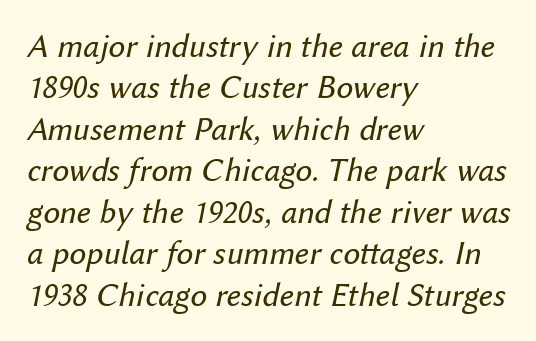
The image shows 34 px regular-weight type, italic (leaning right); set left-aligned, line spacing 1.22x, normal letter spacing, not underlined; medium stroke contrast and a medium x-height.
